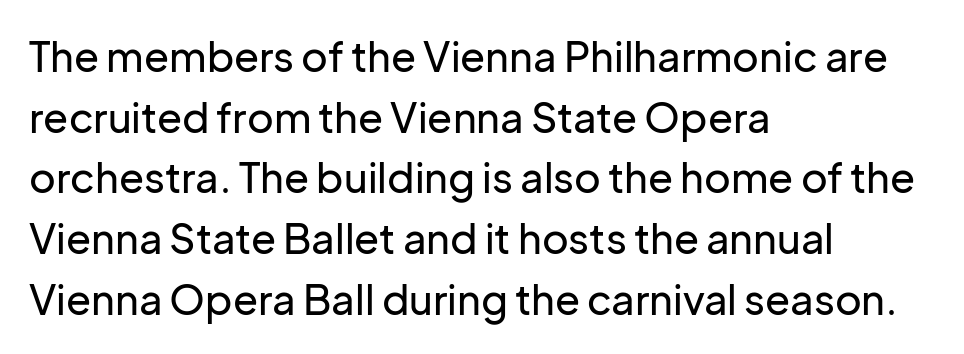
{"serif": "no", "italic": "no", "width": "normal", "stroke_contrast": "low", "x_height": "medium", "monospaced": "no", "underline": "no", "align": "left", "line_spacing": "normal", "line_spacing_ratio": 1.48, "letter_spacing": "normal", "letter_spacing_em": 0.0, "glyph_px": 41}
